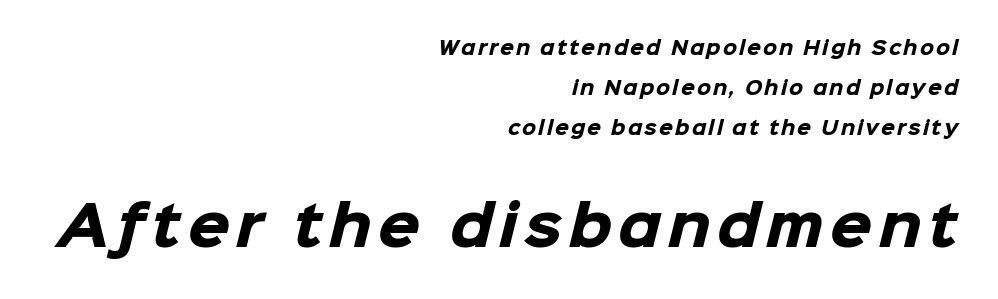
The passage shown begins with its smaller block and ends with its larger one. Rows of type keep a wide berth in the vertical direction. In terms of letterform style, serifs are entirely absent. Descenders are the only things crossing below the line.
